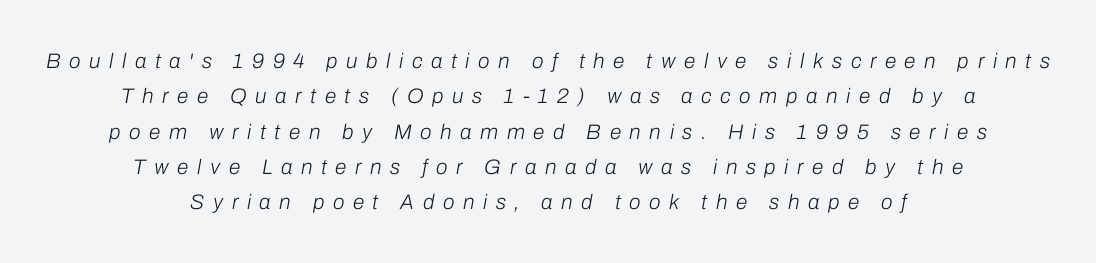
The image shows 21 px text type, italic (leaning right); set centered, normal line spacing (1.68x), unusually wide letter spacing (+0.41 em), not underlined.
